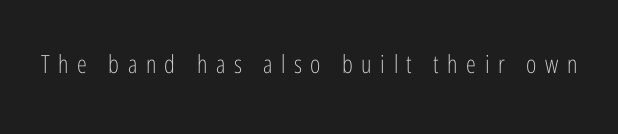
{"italic": "no", "bold": "no", "underline": "no", "letter_spacing": "wide", "letter_spacing_em": 0.34, "glyph_px": 25}
